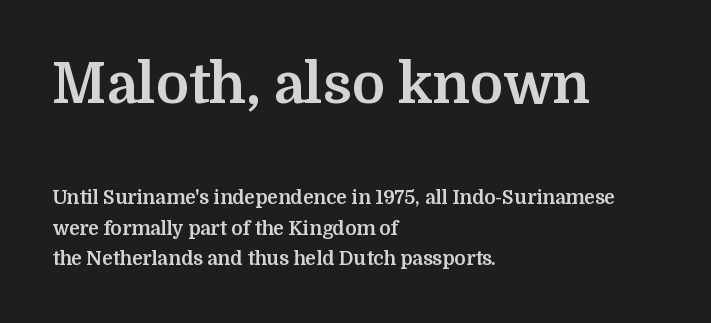
The image shows 56 px bold serif type, upright; set left-aligned, normal line spacing (1.6x), normal letter spacing, not underlined; the first (top) block is 2.95x larger; medium stroke contrast and a medium x-height.
